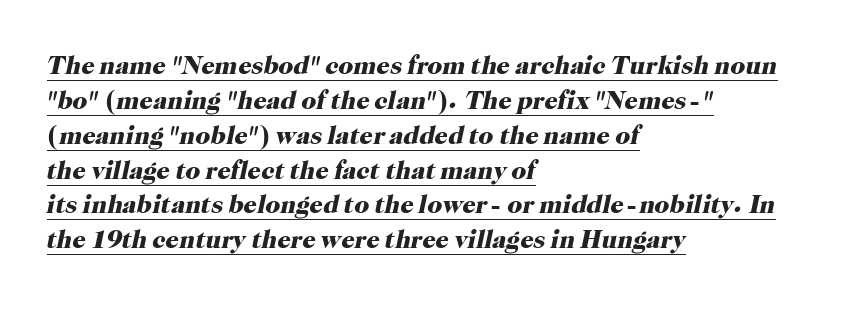
The image shows 26 px bold type, italic (leaning right); set left-aligned, normal line spacing (1.34x), normal letter spacing, underlined.
